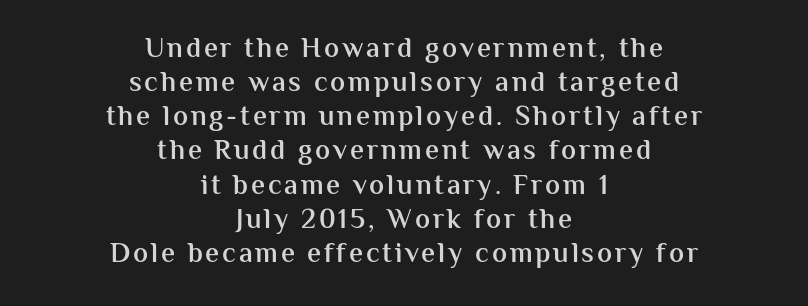
Varying glyph widths throughout — classic text-font behaviour. The type sits square on the baseline with zero lean. Leftover space on each line is divided equally before and after the words. What kind of face is this? One without serifs — a sans.
